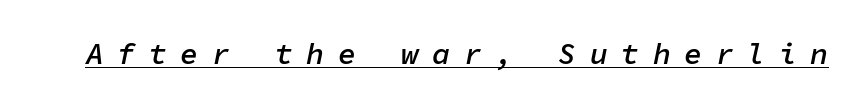
Q: Is the text bold? A: Semi-bold.
Q: Is the text italic (slanted)? A: Yes, it leans right by about 11 degrees.
Q: Is the text underlined? A: Yes.
Q: Is the spacing between letters normal or unusually wide? A: Unusually wide.
Q: Width (condensed, normal, or wide)? A: Normal.
Q: Stroke contrast? A: Low.
Q: x-height? A: Medium.
Q: Monospaced? A: Yes.
